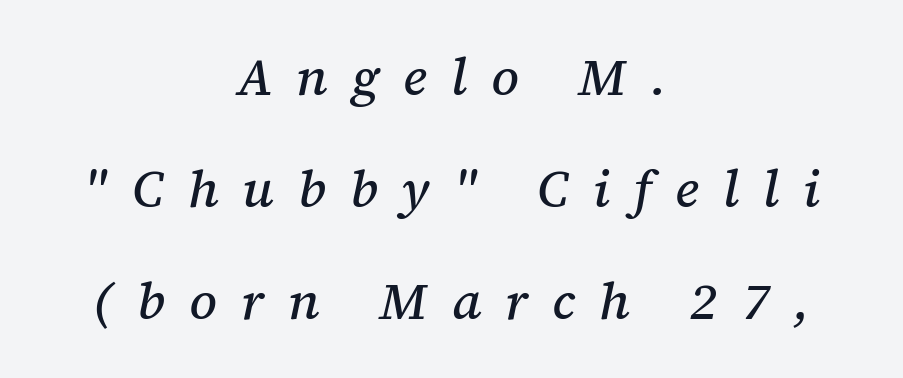
The image shows 52 px serif type, italic (leaning right); set centered, loose line spacing (2.15x), unusually wide letter spacing (+0.46 em), not underlined; medium stroke contrast and a medium x-height.
